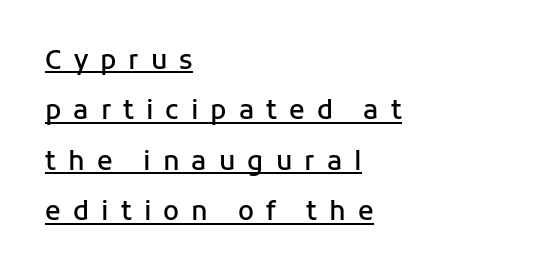
{"italic": "no", "bold": "semi", "underline": "yes", "align": "left", "line_spacing": "loose", "line_spacing_ratio": 1.94, "letter_spacing": "wide", "letter_spacing_em": 0.46, "glyph_px": 26}
